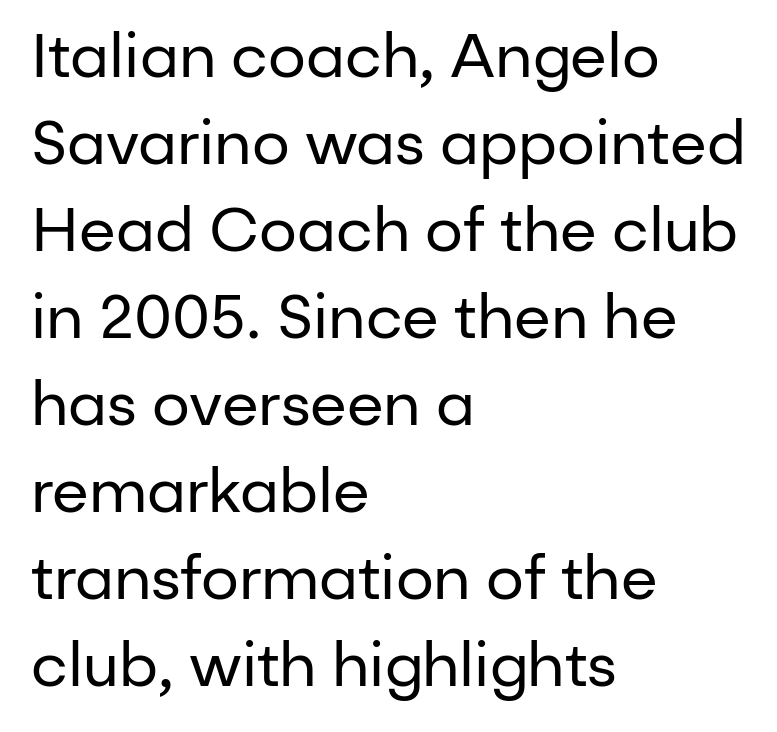
Q: Is the text bold? A: No.
Q: Is the text italic (slanted)? A: No, it is upright.
Q: Is the typeface a serif or a sans-serif typeface? A: Sans-serif.
Q: Is the text underlined? A: No.
Q: How is the paragraph aligned? A: Left-aligned.
Q: Is the spacing between letters normal or unusually wide? A: Normal.
Q: Is the spacing between lines tight, normal or loose? A: Normal.
Q: Width (condensed, normal, or wide)? A: Normal.
Q: Stroke contrast? A: Low.
Q: x-height? A: Medium.
Q: Monospaced? A: No.
